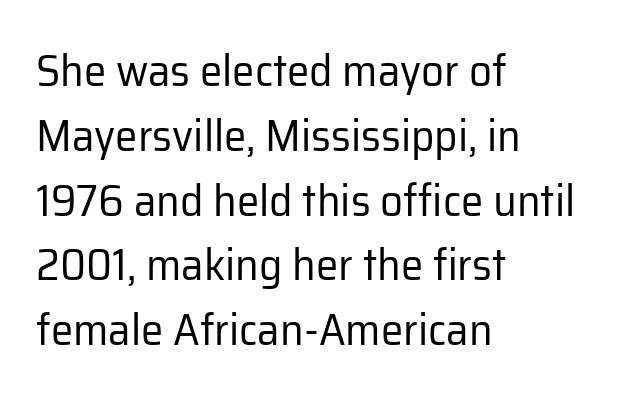
Do the characters align in a grid? No, the font is proportional. If you drew a line through each stem, it would be perfectly vertical. What's the leading like? Ordinary, nothing unusual. I'd call this a sans setting — the letters go barefoot.
